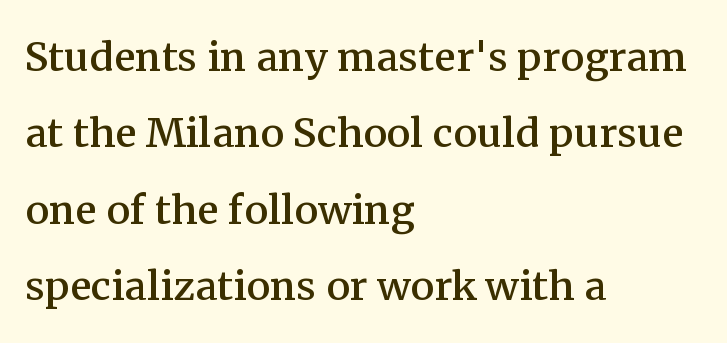
{"serif": "yes", "italic": "no", "width": "normal", "stroke_contrast": "medium", "x_height": "medium", "monospaced": "no", "underline": "no", "align": "left", "line_spacing": "normal", "line_spacing_ratio": 1.44, "letter_spacing": "normal", "letter_spacing_em": 0.0, "glyph_px": 53}
